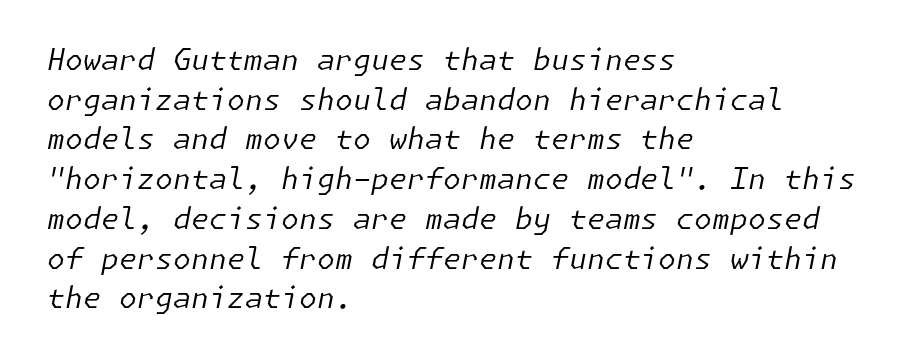
The image shows 29 px regular-weight type, italic (leaning right); set left-aligned, normal line spacing (1.37x), normal letter spacing, not underlined; low stroke contrast and a medium x-height.
